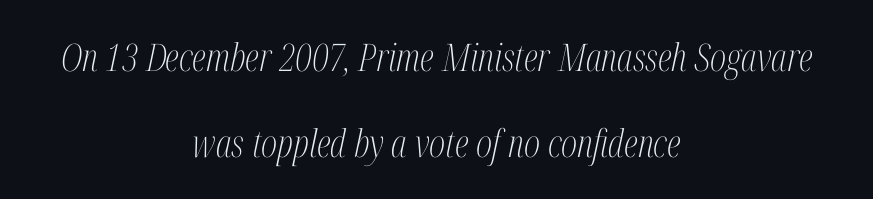
The letterforms sit shoulder to shoulder at normal distance. These lines are rendered in a variable-pitch font. No extra ink here — the face is not bold. The rendering shows small feet on the letterforms — a serif design. Casual observation: everything's sitting right in the middle.
